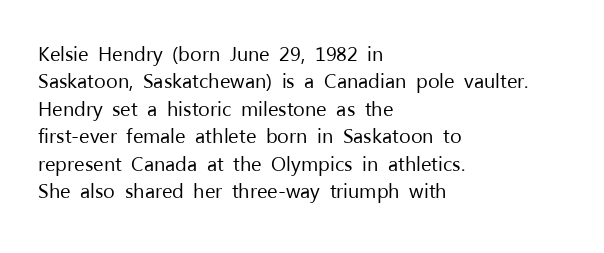
{"italic": "no", "bold": "no", "underline": "no", "align": "left", "line_spacing": "normal", "line_spacing_ratio": 1.37, "letter_spacing": "normal", "letter_spacing_em": 0.0, "glyph_px": 20}
